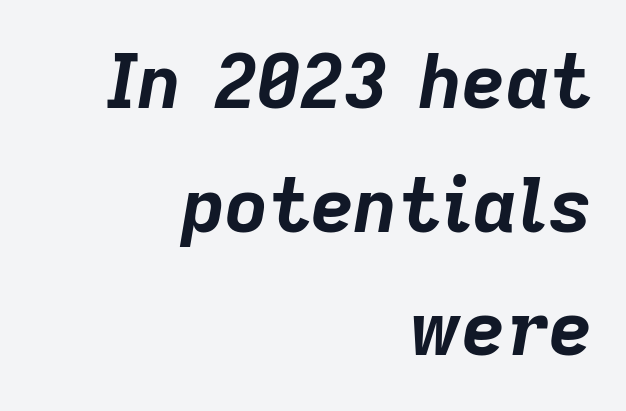
{"italic": "yes", "lean": "right", "slant_degrees": 9, "bold": "yes", "weight": "bold", "width": "normal", "stroke_contrast": "low", "x_height": "medium", "monospaced": "no", "underline": "no", "align": "right", "line_spacing": "normal", "line_spacing_ratio": 1.65, "letter_spacing": "normal", "letter_spacing_em": 0.0, "glyph_px": 75}
